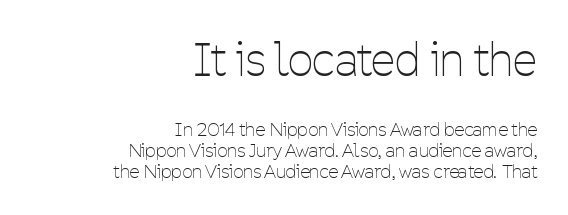
The image shows 44 px thin, condensed sans-serif type, upright; set right-aligned, line spacing 1.16x, normal letter spacing, not underlined; the first (top) block is 2.44x larger; low stroke contrast and a medium x-height.
